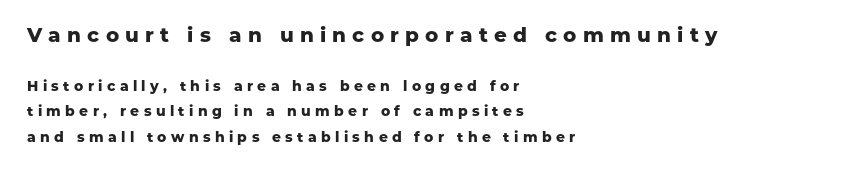
The tracking reads as deliberately expanded to a designer's eye. The font's upright variant was chosen for this text. The letters are bold, with thick, heavy strokes. The more generous point size was reserved for the upper chunk. Casual observation: everything's shoved over to the left.
